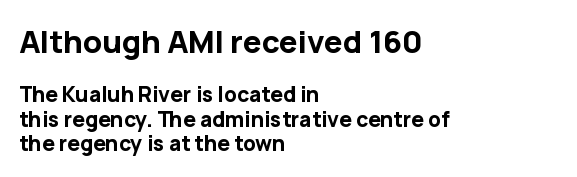
The typeface chosen for these lines omits serifs. The passage shown is typed in a proportional face where columns would drift. The more generous point size was reserved for the upper chunk. Each row of text sits above clean, open space.
